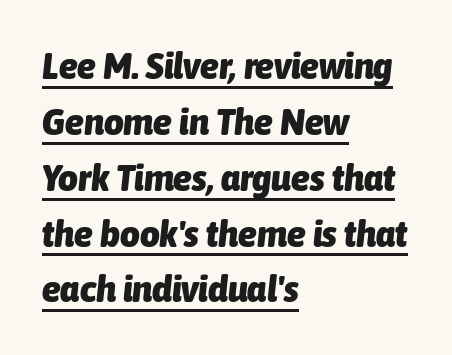
{"italic": "yes", "lean": "right", "slant_degrees": 6, "bold": "yes", "weight": "heavy", "width": "condensed", "stroke_contrast": "low", "x_height": "medium", "monospaced": "no", "underline": "yes", "align": "left", "line_spacing": "normal", "line_spacing_ratio": 1.47, "letter_spacing": "normal", "letter_spacing_em": 0.0, "glyph_px": 38}
